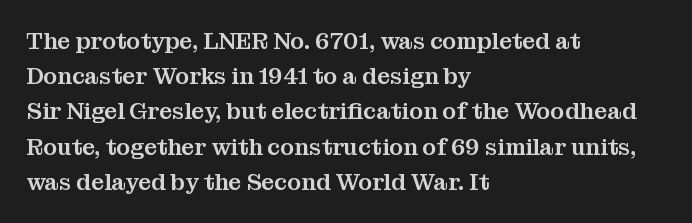
{"italic": "no", "underline": "no", "align": "left", "line_spacing": "normal", "line_spacing_ratio": 1.53, "letter_spacing": "normal", "letter_spacing_em": 0.0, "glyph_px": 23}
